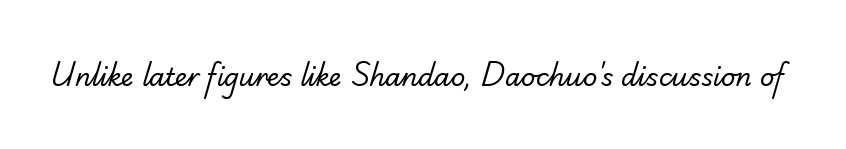
Q: Is the text bold? A: No.
Q: Is the text underlined? A: No.
Q: Is the spacing between letters normal or unusually wide? A: Normal.
